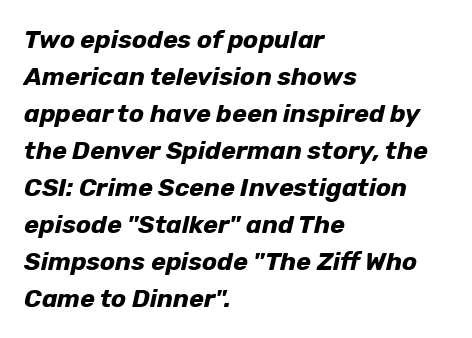
The image shows 25 px bold type, italic (leaning right); set left-aligned, normal line spacing (1.48x), normal letter spacing, not underlined.
